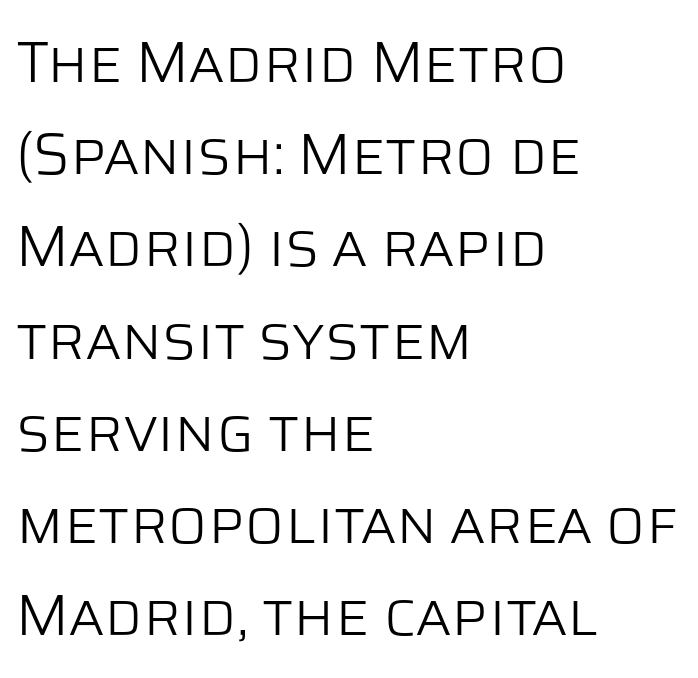
Q: Is the text bold? A: No.
Q: Is the text italic (slanted)? A: No, it is upright.
Q: Is the typeface a serif or a sans-serif typeface? A: Sans-serif.
Q: Is the text underlined? A: No.
Q: How is the paragraph aligned? A: Left-aligned.
Q: Is the spacing between letters normal or unusually wide? A: Normal.
Q: Is the spacing between lines tight, normal or loose? A: Normal.
Q: Width (condensed, normal, or wide)? A: Normal.
Q: Stroke contrast? A: Low.
Q: x-height? A: Large.
Q: Monospaced? A: No.
